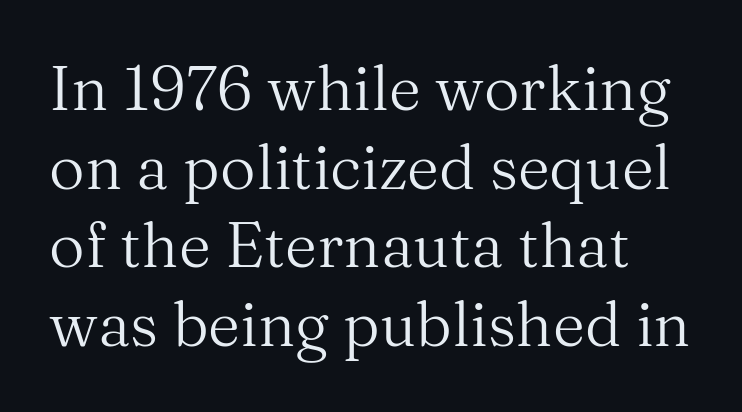
Q: Is the text bold? A: No.
Q: Is the text italic (slanted)? A: No, it is upright.
Q: Is the typeface a serif or a sans-serif typeface? A: Serif.
Q: Is the text underlined? A: No.
Q: Is the spacing between letters normal or unusually wide? A: Normal.
Q: Is the spacing between lines tight, normal or loose? A: Normal.
Q: Width (condensed, normal, or wide)? A: Normal.
Q: Stroke contrast? A: Medium.
Q: x-height? A: Medium.
Q: Monospaced? A: No.
